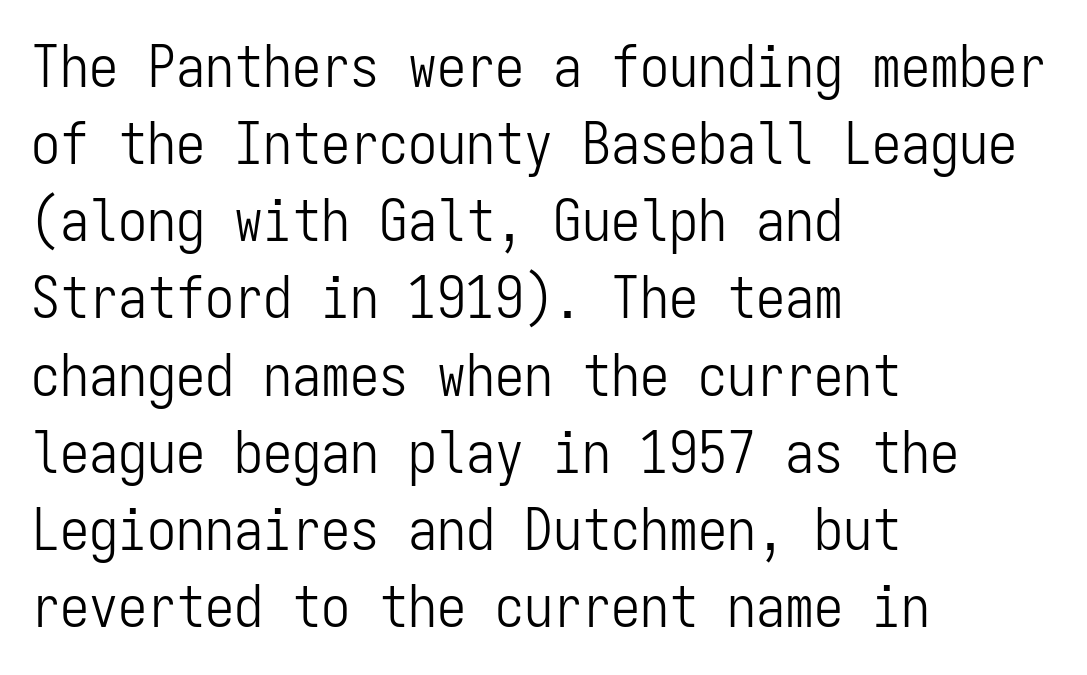
Q: Is the text bold? A: No.
Q: Is the text italic (slanted)? A: No, it is upright.
Q: Is the typeface a serif or a sans-serif typeface? A: Sans-serif.
Q: Is the text underlined? A: No.
Q: How is the paragraph aligned? A: Left-aligned.
Q: Is the spacing between letters normal or unusually wide? A: Normal.
Q: Is the spacing between lines tight, normal or loose? A: Normal.
Q: Width (condensed, normal, or wide)? A: Condensed.
Q: Stroke contrast? A: Low.
Q: x-height? A: Medium.
Q: Monospaced? A: Yes.
